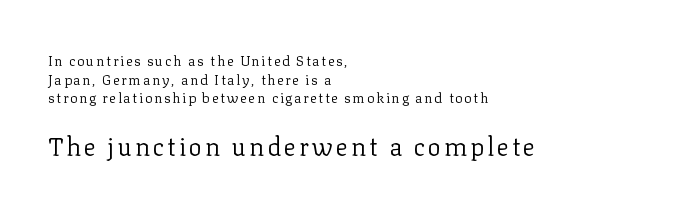
{"italic": "no", "bold": "no", "underline": "no", "align": "left", "line_spacing": "normal", "line_spacing_ratio": 1.33, "larger_block": "second", "size_ratio": 1.79, "glyph_px": 25}
